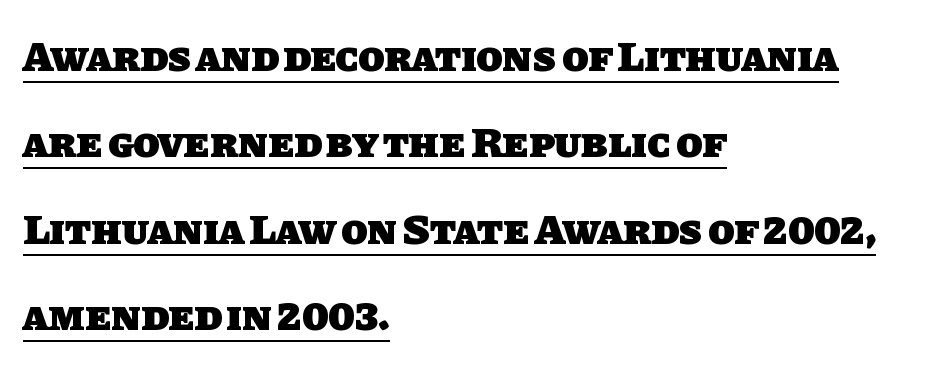
{"serif": "no", "bold": "yes", "weight": "heavy", "width": "normal", "stroke_contrast": "low", "x_height": "large", "monospaced": "no", "underline": "yes", "align": "left", "line_spacing": "loose", "line_spacing_ratio": 2.01, "letter_spacing": "normal", "letter_spacing_em": 0.0, "glyph_px": 43}
